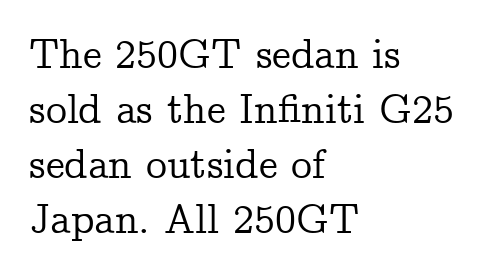
Whoever set this chose a conventional vertical rhythm. Typeset ragged right — the left edge is the straight one. Italic? Not at all — the glyphs are vertical. These lines keep a tight, regular rhythm from letter to letter. Check under the words: just untouched page. Think of a printed novel: that variable character pitch is what you see here.
